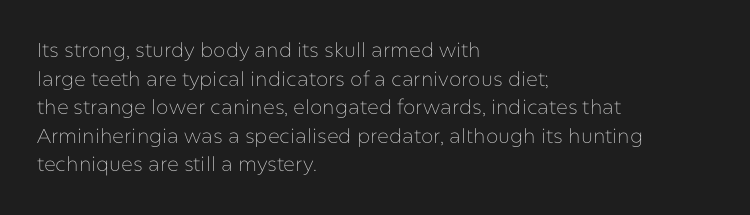
{"italic": "no", "bold": "no", "underline": "no", "align": "left", "line_spacing": "normal", "line_spacing_ratio": 1.43, "letter_spacing": "normal", "letter_spacing_em": 0.0, "glyph_px": 20}
